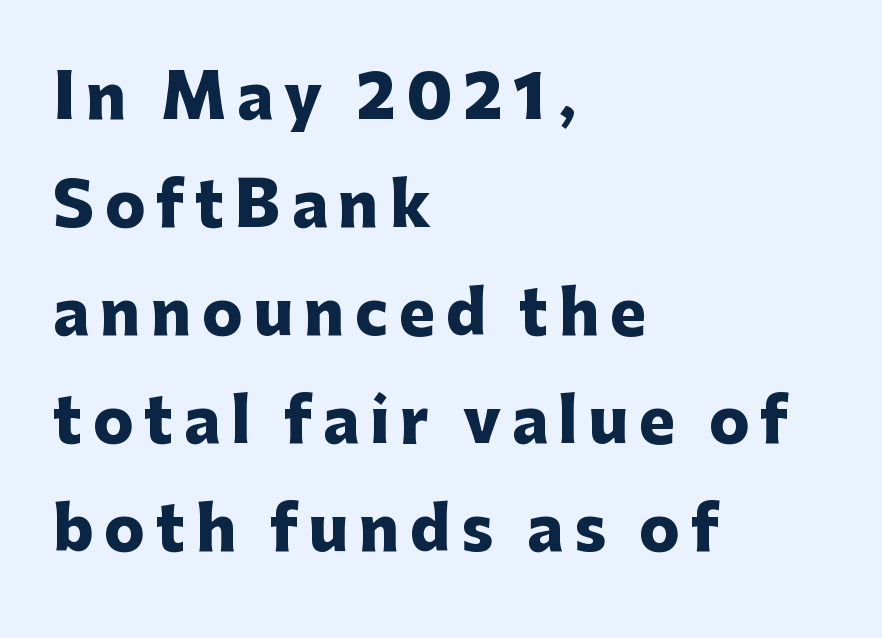
Q: Is the text bold? A: Yes.
Q: Is the text italic (slanted)? A: No, it is upright.
Q: Is the typeface a serif or a sans-serif typeface? A: Sans-serif.
Q: Is the text underlined? A: No.
Q: How is the paragraph aligned? A: Left-aligned.
Q: Width (condensed, normal, or wide)? A: Normal.
Q: Stroke contrast? A: Low.
Q: x-height? A: Medium.
Q: Monospaced? A: No.
